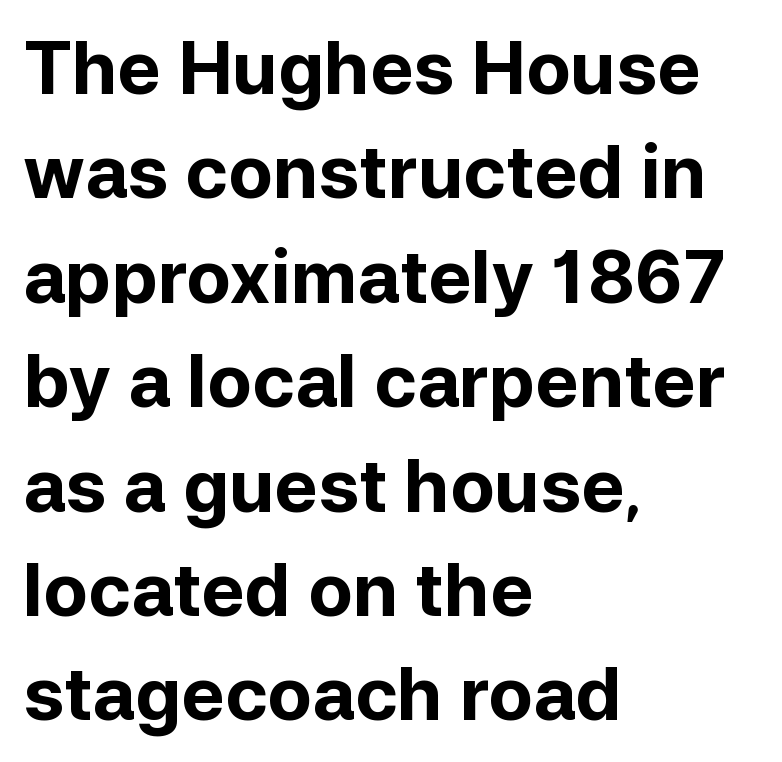
Upright lettering throughout. The passage shown is typed in a proportional face where columns would drift. Stroke thickness is high; the sample reads as a true bold. Between one letter and the next there's only the usual sliver of space. The space between consecutive lines is moderate.
